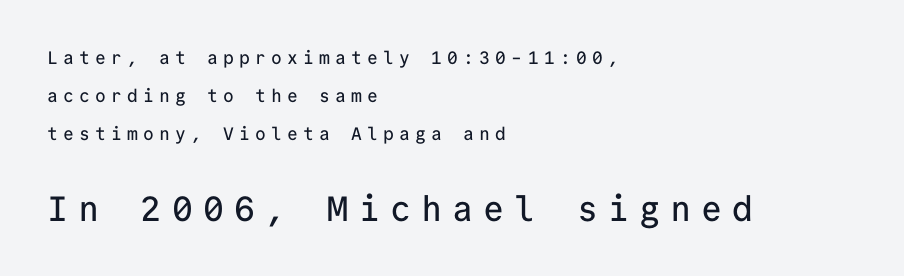
The image shows 35 px sans-serif type, upright, monospaced; set left-aligned, loose line spacing (2.12x), unusually wide letter spacing (+0.29 em), not underlined; the second (bottom) block is 1.94x larger; low stroke contrast and a medium x-height.
